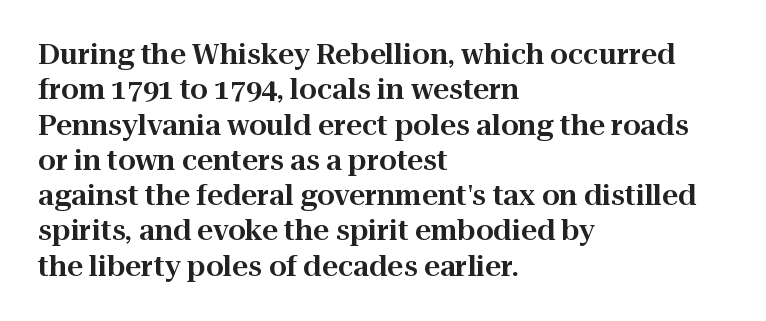
Look at the bottom of the vertical strokes: they flare into serifs here. A typesetter would call this zero additional tracking. Evenly set lines give the paragraph a standard silhouette. The face used here is proportionally spaced, like ordinary book or web type. When letters stand straight like this, we call the style roman or upright.
